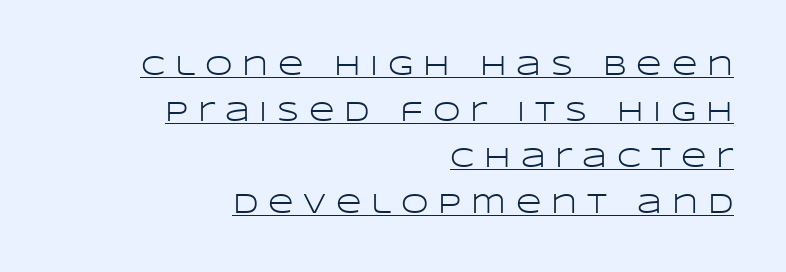
Compared with a typical body face, this is equally light or lighter still. Honestly, the underline is the first thing you notice here. Right-aligned paragraph, ragged on the left. The font's upright variant was chosen for this text.
